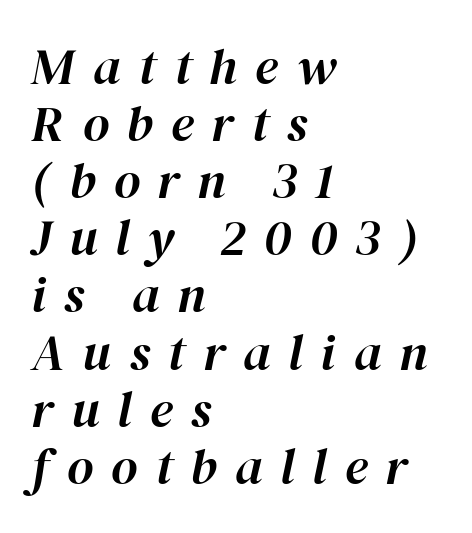
Each new line begins almost immediately beneath the previous one. Letter spacing: wide. A typesetter would mark this as italic. Do the characters align in a grid? No, the font is proportional. The text block is weighted toward the left margin, trailing off unevenly rightward. Glance below the letters and you will spot only blank space.
